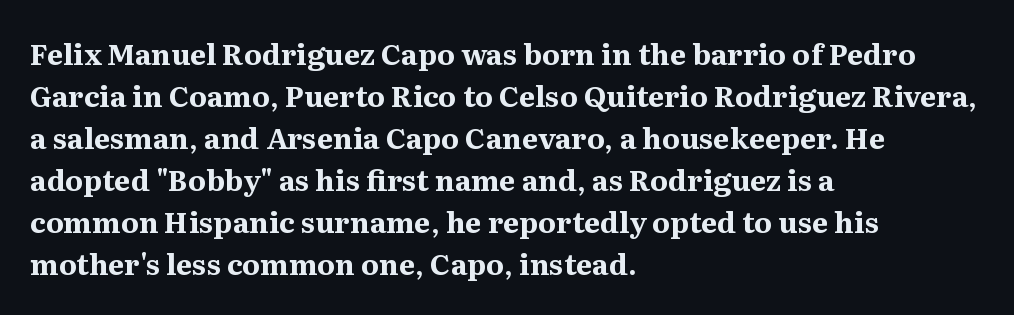
The image shows 29 px bold serif type, upright; set left-aligned, normal line spacing (1.45x), normal letter spacing, not underlined; medium stroke contrast and a medium x-height.
